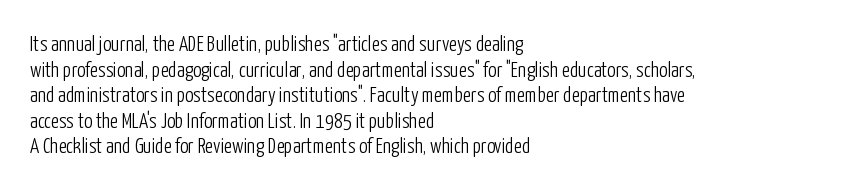
The image shows 21 px text type, upright; set left-aligned, line spacing 1.22x, normal letter spacing, not underlined.
